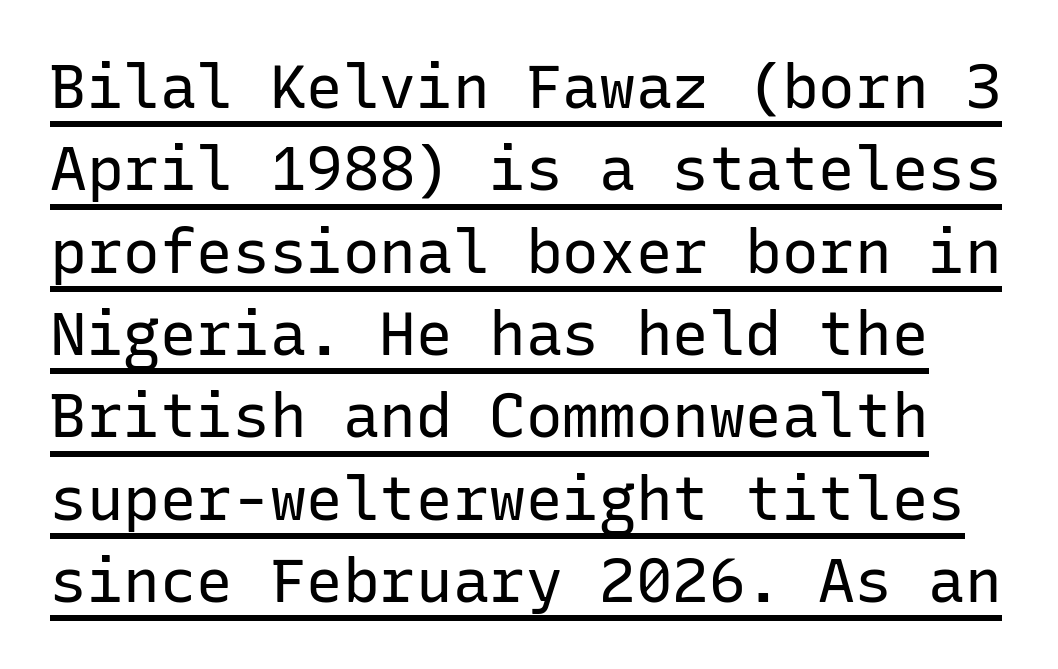
One glance says typical: line gaps are just what's usual. Unlike italic type, these characters show no tilt at all. Each line of the rendering has a horizontal stroke beneath the glyphs. This rendering employs a face without finishing strokes, i.e., a sans-serif. The face used here is monospaced, like something from a code editor. Characters follow at the spacing the type designer built in.
